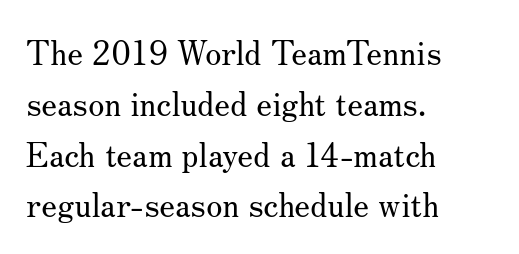
Q: Is the text bold? A: No.
Q: Is the text italic (slanted)? A: No, it is upright.
Q: Is the typeface a serif or a sans-serif typeface? A: Serif.
Q: Is the text underlined? A: No.
Q: How is the paragraph aligned? A: Left-aligned.
Q: Is the spacing between letters normal or unusually wide? A: Normal.
Q: Is the spacing between lines tight, normal or loose? A: Normal.
Q: Width (condensed, normal, or wide)? A: Normal.
Q: Stroke contrast? A: Medium.
Q: x-height? A: Small.
Q: Monospaced? A: No.
